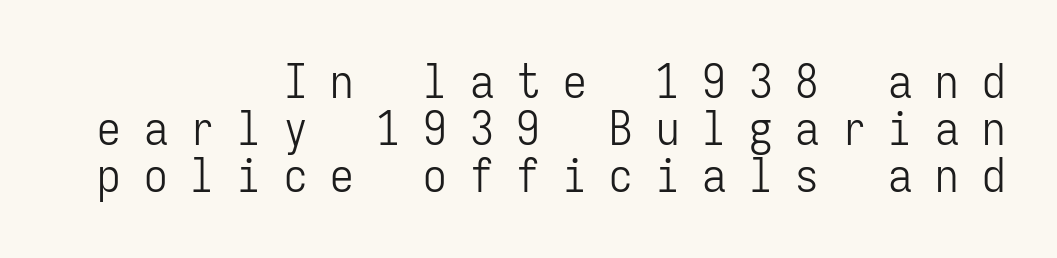
Every character sits straight up, as roman type does. The lines are packed closely together with very little leading. The setting favours the right margin, as signatures and pull-quotes sometimes do. Stems here are at most as thick as an everyday book face.
